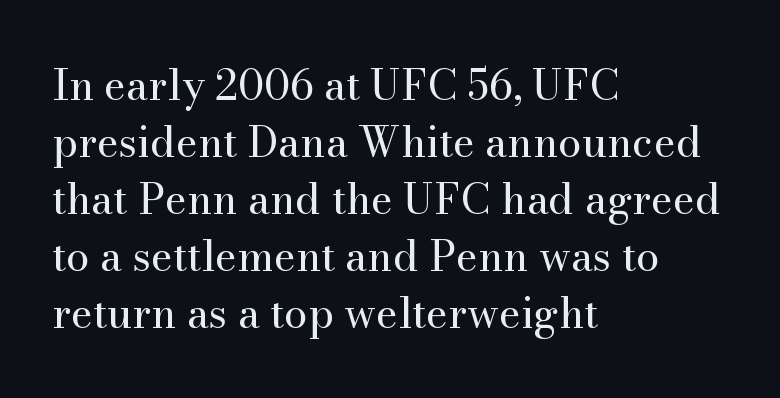
Clear beneath every line of the passage. Each letter keeps its own natural width here, so spacing adapts to shape. What stands out about the letter spacing? Nothing — it is the standard amount. These lines are set flush left with a ragged right edge.
